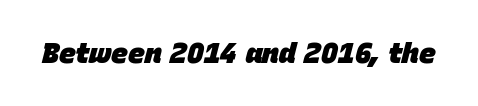
The gap between lines stays unmarked. Is this a fixed-width face? No — the glyphs have proportional, varying widths. Slant detected: the letters are inclined. Words appear dense and cohesive because spacing is normal. The letters are bold, with thick, heavy strokes.
